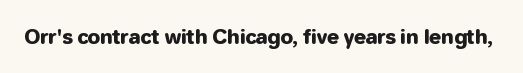
{"italic": "no", "underline": "no", "letter_spacing": "normal", "letter_spacing_em": 0.0, "glyph_px": 20}
